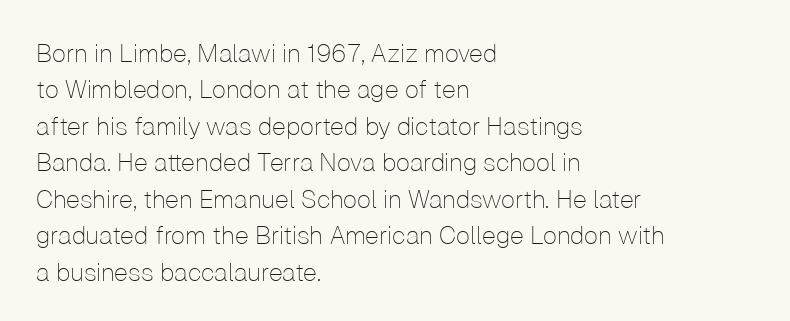
In terms of posture, this sample is upright. The passage shown has conventional tracking throughout. The zone under the glyphs is completely vacant. The lines are quadded left. These glyphs show unthickened strokes, regular width or finer. Rows of type keep a routine distance in the vertical direction.
